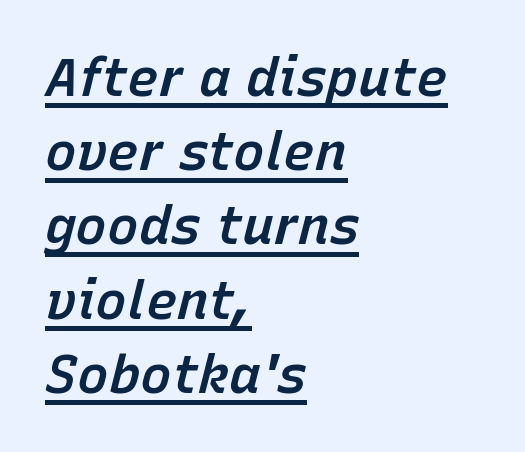
Does the lettering tilt? It does — this is italic. Character widths vary here, with narrow letters taking less room than wide ones. The lines sit at an ordinary, default distance from one another. Caption: lettering with a line underneath. In terms of weight, the rendering is demibold, just under bold. How are the letters spaced? Ordinarily, with no added tracking.
